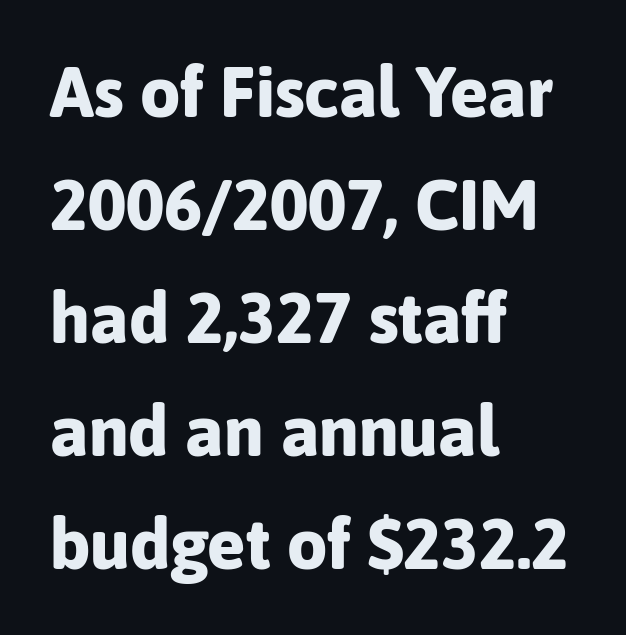
Q: Is the text bold? A: Yes.
Q: Is the text italic (slanted)? A: No, it is upright.
Q: Is the typeface a serif or a sans-serif typeface? A: Sans-serif.
Q: Is the text underlined? A: No.
Q: How is the paragraph aligned? A: Left-aligned.
Q: Is the spacing between letters normal or unusually wide? A: Normal.
Q: Is the spacing between lines tight, normal or loose? A: Normal.
Q: Width (condensed, normal, or wide)? A: Normal.
Q: Stroke contrast? A: Low.
Q: x-height? A: Medium.
Q: Monospaced? A: No.
